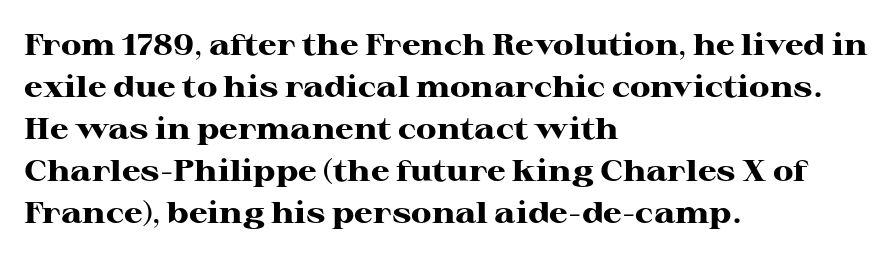
Q: Is the text bold? A: Yes.
Q: Is the text italic (slanted)? A: No, it is upright.
Q: Is the typeface a serif or a sans-serif typeface? A: Serif.
Q: Is the text underlined? A: No.
Q: How is the paragraph aligned? A: Left-aligned.
Q: Is the spacing between letters normal or unusually wide? A: Normal.
Q: Is the spacing between lines tight, normal or loose? A: Normal.
Q: Width (condensed, normal, or wide)? A: Wide.
Q: Stroke contrast? A: High.
Q: x-height? A: Medium.
Q: Monospaced? A: No.
